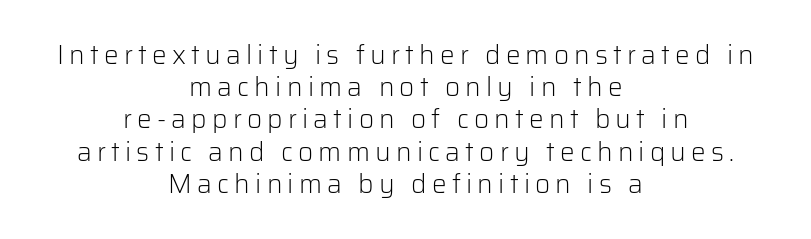
The image shows 26 px text type, upright; set centered, line spacing 1.24x, unusually wide letter spacing (+0.2 em), not underlined.
